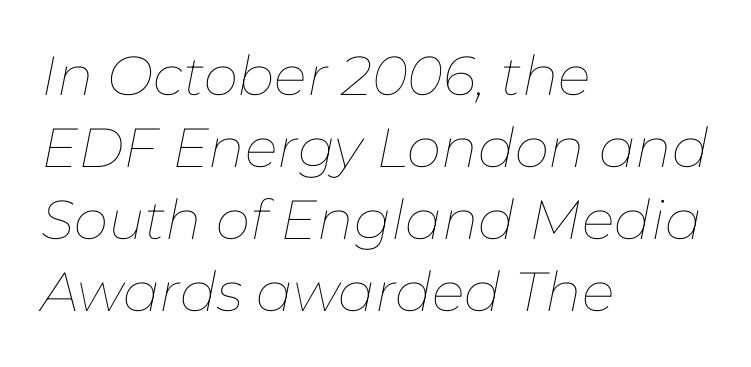
The image shows 55 px thin type, italic (leaning right); set left-aligned, normal line spacing (1.31x), normal letter spacing, not underlined; low stroke contrast and a medium x-height.
